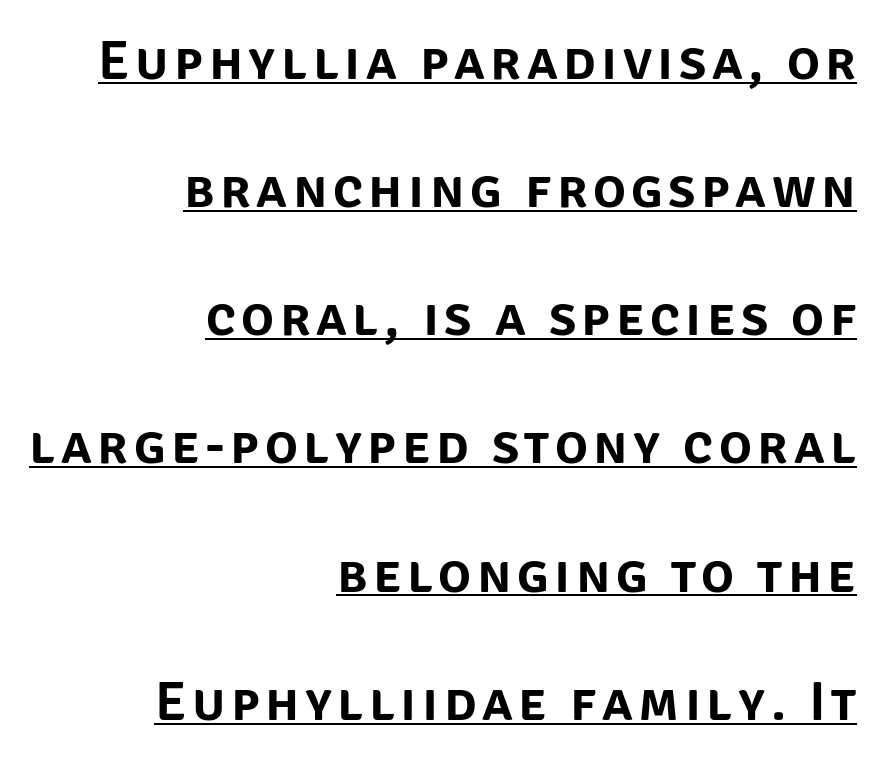
{"serif": "no", "italic": "no", "width": "normal", "stroke_contrast": "low", "x_height": "large", "monospaced": "no", "underline": "yes", "align": "right", "line_spacing": "loose", "line_spacing_ratio": 2.33, "glyph_px": 55}
